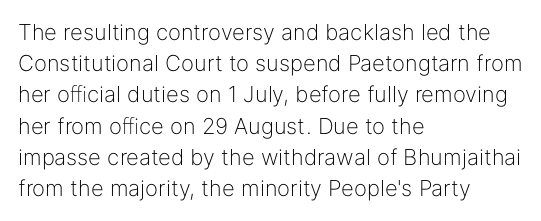
Every row of glyphs begins at an identical x-position on the left. The typesetting does not lean heavy: it is not bold. One glance says typical: line gaps are just what's usual. Underlining? Definitely not there.
